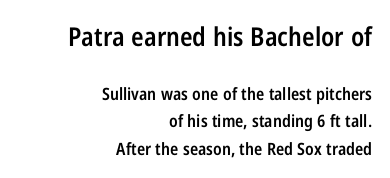
The image shows 26 px text type, upright; set right-aligned, normal line spacing (1.62x), normal letter spacing, not underlined; the first (top) block is 1.53x larger.
